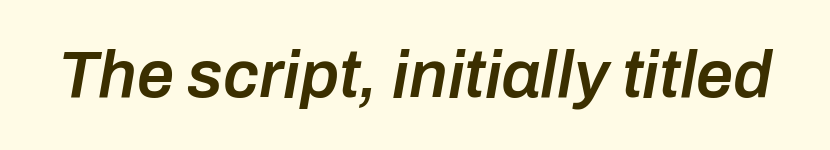
This sample uses an oblique cut, with every glyph tilted off the vertical. These lines keep a tight, regular rhythm from letter to letter. Here the designer chose a conventional face with non-uniform glyph widths. Beneath every word, the page is bare. The font is running at a semibold setting, under full bold.
